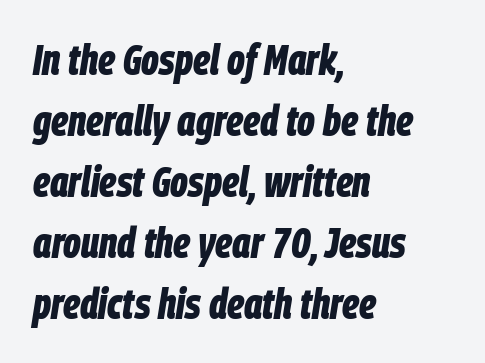
Observe the ordinary spacing: letters are neighbours, not strangers. Just letters on the line, the space beneath them empty. The rendering uses a bold face; every stroke is thick and dark. The font's italic variant was chosen for this text. Whoever set this chose a conventional vertical rhythm.
